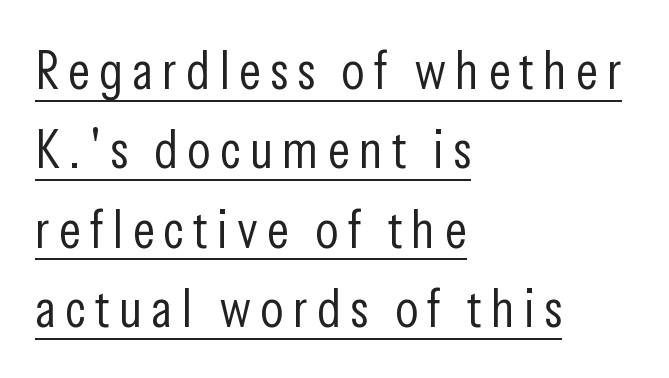
The image shows 54 px light, condensed sans-serif type, upright; set left-aligned, normal line spacing (1.47x), underlined; low stroke contrast and a medium x-height.
